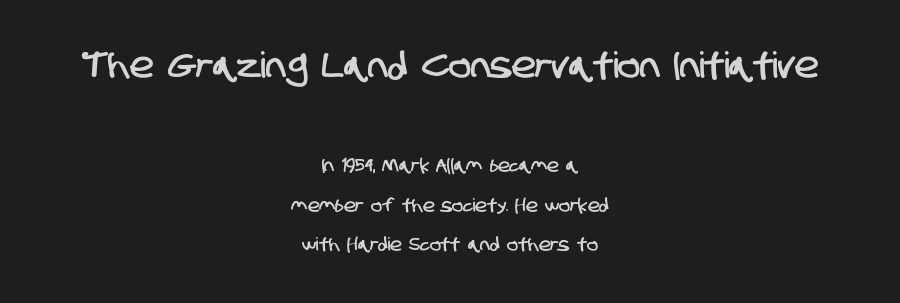
The image shows 36 px condensed sans-serif type; set centered, loose line spacing (2.2x), normal letter spacing, not underlined; the first (top) block is 2.0x larger; low stroke contrast and a large x-height.
